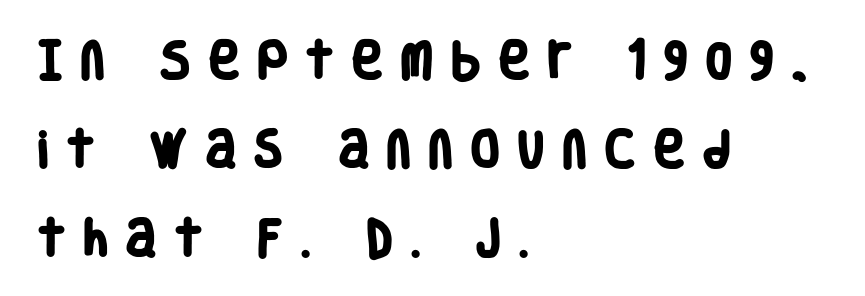
Q: Is the text bold? A: Yes.
Q: Is the typeface a serif or a sans-serif typeface? A: Sans-serif.
Q: Is the text underlined? A: No.
Q: How is the paragraph aligned? A: Left-aligned.
Q: Is the spacing between letters normal or unusually wide? A: Unusually wide.
Q: Is the spacing between lines tight, normal or loose? A: Loose.
Q: Width (condensed, normal, or wide)? A: Condensed.
Q: Stroke contrast? A: Low.
Q: x-height? A: Large.
Q: Monospaced? A: No.
